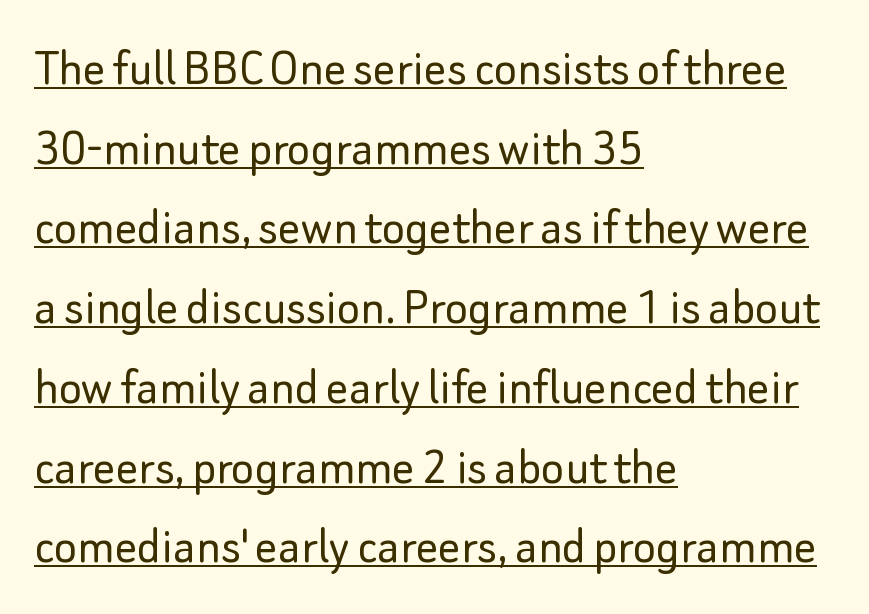
{"serif": "no", "italic": "no", "bold": "no", "weight": "light", "width": "normal", "stroke_contrast": "low", "x_height": "small", "monospaced": "no", "underline": "yes", "align": "left", "line_spacing": "normal", "line_spacing_ratio": 1.45, "letter_spacing": "normal", "letter_spacing_em": 0.0, "glyph_px": 55}
